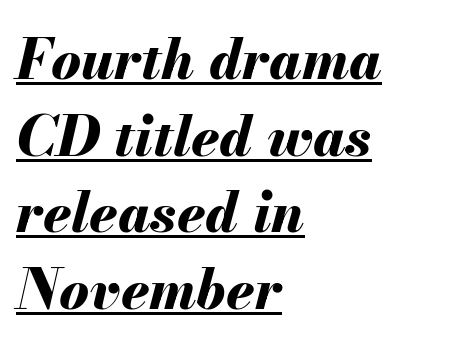
The specimen includes a rule beneath the text block's lines. Does extra space separate the letters? No, they use regular spacing. One-word summary of the alignment: left. Each letter keeps its own natural width here, so spacing adapts to shape.
